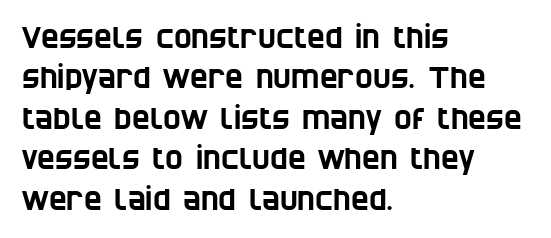
The image shows 30 px condensed sans-serif type; set left-aligned, normal line spacing (1.35x), normal letter spacing, not underlined; low stroke contrast and a large x-height.
